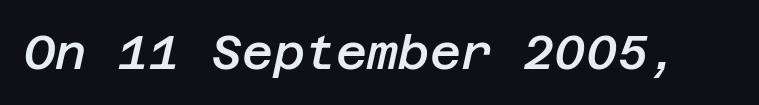
The image shows 48 px semibold type, italic (leaning right); set normal letter spacing, not underlined; low stroke contrast and a large x-height.
